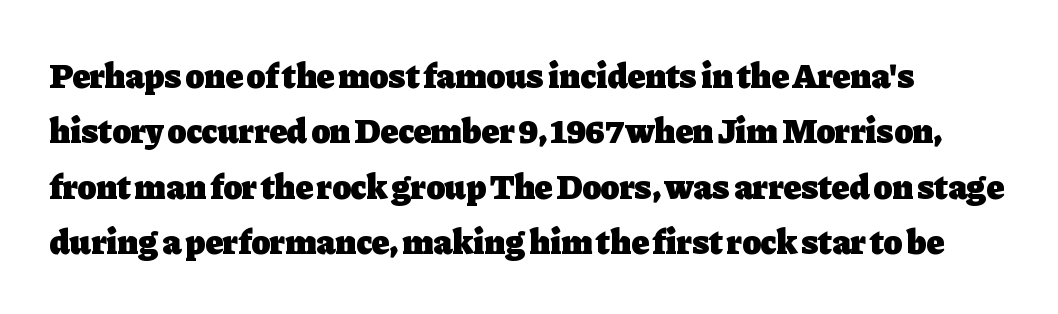
The image shows 35 px heavy serif type, upright; set normal line spacing (1.58x), normal letter spacing, not underlined; low stroke contrast and a medium x-height.
